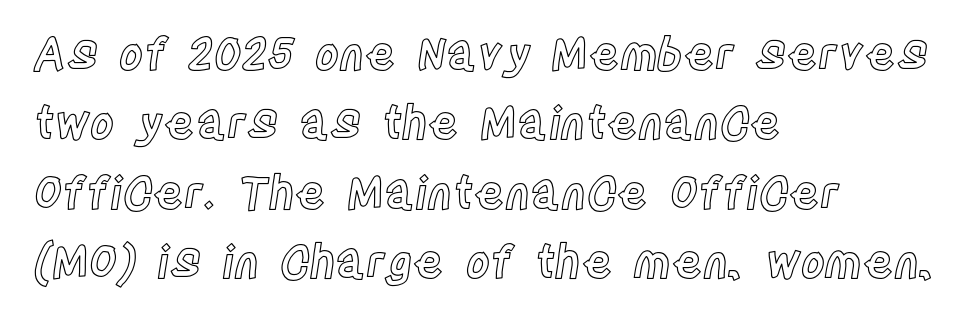
The image shows 46 px condensed type; set left-aligned, normal line spacing (1.51x), normal letter spacing, not underlined; a large x-height.
